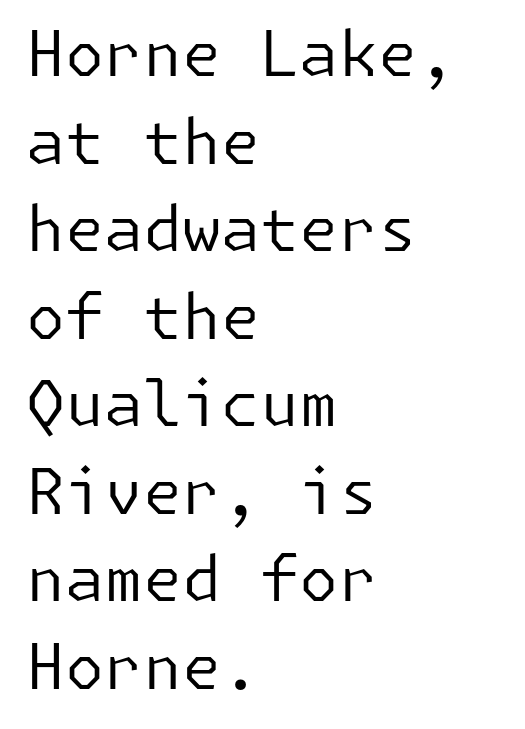
The image shows 63 px regular-weight sans-serif type, upright; set left-aligned, normal line spacing (1.39x), normal letter spacing, not underlined; low stroke contrast and a medium x-height.
